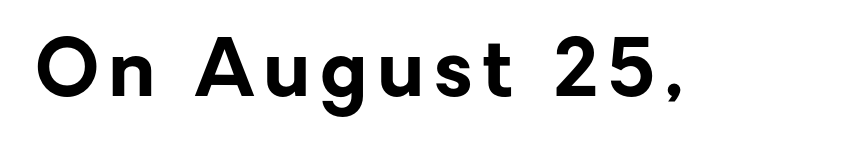
{"serif": "no", "italic": "no", "bold": "yes", "weight": "bold", "width": "normal", "stroke_contrast": "low", "x_height": "medium", "monospaced": "no", "underline": "no", "glyph_px": 79}
